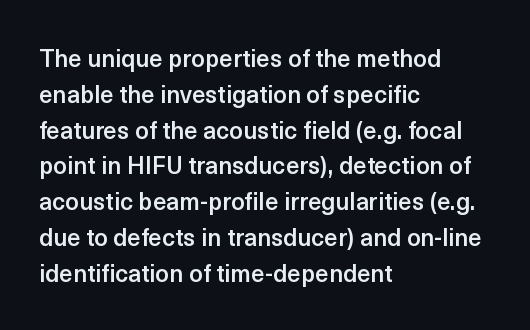
Q: Is the text bold? A: Semi-bold.
Q: Is the text italic (slanted)? A: No, it is upright.
Q: Is the text underlined? A: No.
Q: How is the paragraph aligned? A: Left-aligned.
Q: Is the spacing between letters normal or unusually wide? A: Normal.
Q: Is the spacing between lines tight, normal or loose? A: Normal.
